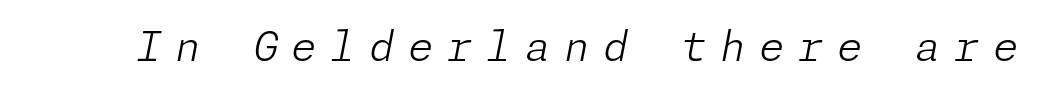
This rendering features lettering with no underline. Italic: yes, the glyphs are oblique. Students, note that the glyphs here are deliberately spaced far apart. A light-to-regular cut is what we see here.
